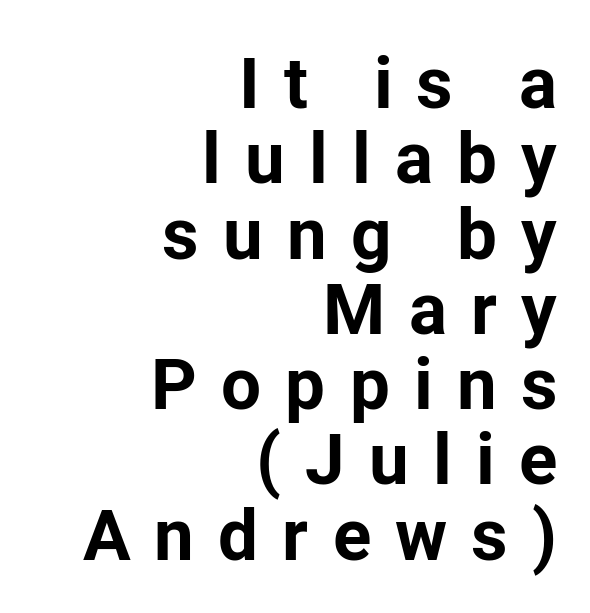
{"serif": "no", "italic": "no", "bold": "yes", "weight": "bold", "width": "normal", "stroke_contrast": "low", "x_height": "medium", "monospaced": "no", "underline": "no", "align": "right", "line_spacing": "tight", "line_spacing_ratio": 1.06, "letter_spacing": "wide", "letter_spacing_em": 0.34, "glyph_px": 71}
